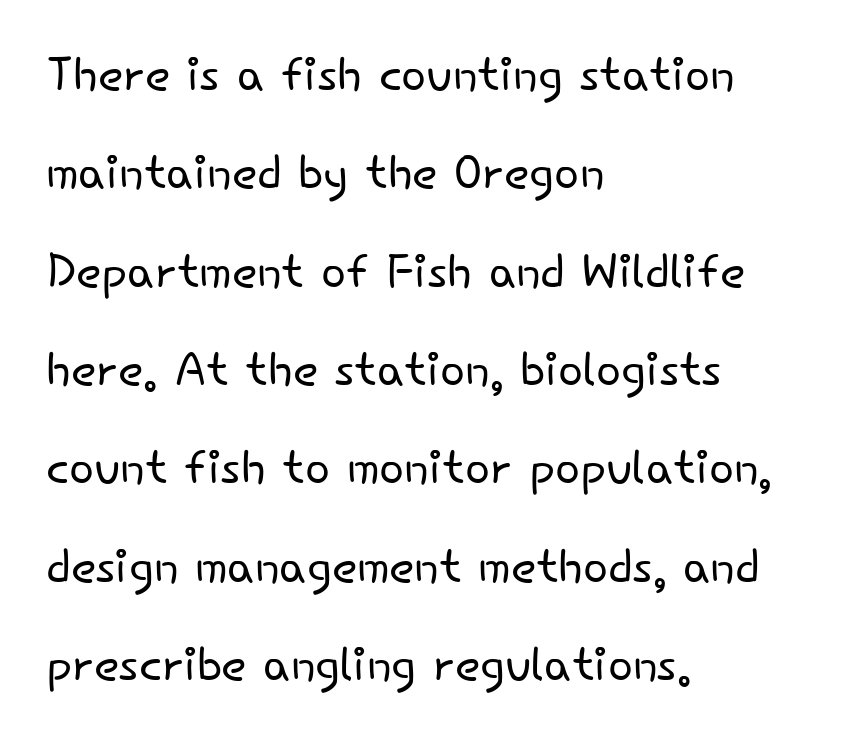
The image shows 66 px light sans-serif type, upright; set left-aligned, normal line spacing (1.49x), normal letter spacing, not underlined; low stroke contrast and a small x-height.
